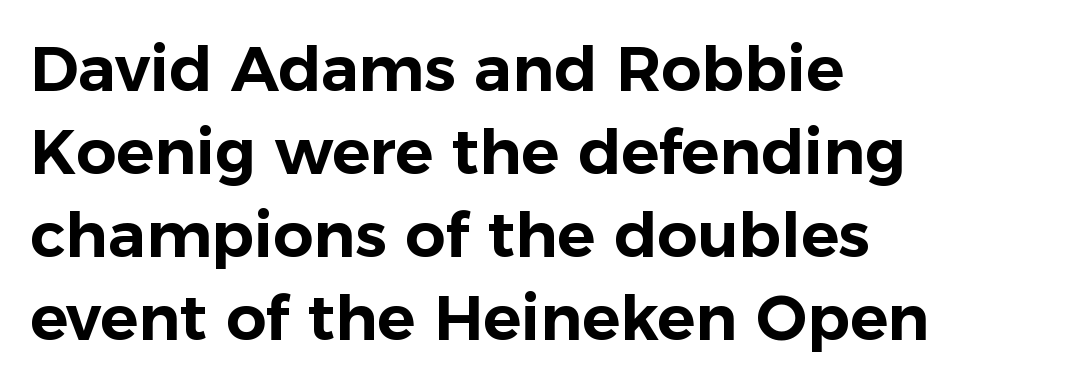
Here the designer chose a conventional face with non-uniform glyph widths. Look at the tracking — it's just the regular setting, nothing added. Notice how the passage keeps a crisp vertical edge on the left only. Vertical strokes here are truly vertical. No word sits above an underline. Leading: standard.
